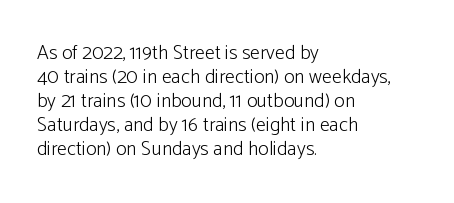
{"italic": "no", "bold": "no", "underline": "no", "align": "left", "line_spacing_ratio": 1.2, "letter_spacing": "normal", "letter_spacing_em": 0.0, "glyph_px": 20}
